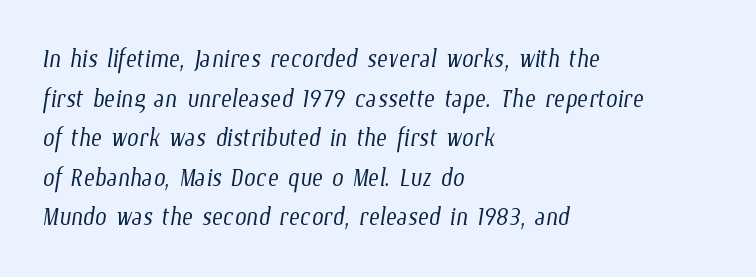
Q: Is the text bold? A: No.
Q: Is the text underlined? A: No.
Q: How is the paragraph aligned? A: Left-aligned.
Q: Is the spacing between letters normal or unusually wide? A: Normal.
Q: Width (condensed, normal, or wide)? A: Condensed.
Q: Stroke contrast? A: Low.
Q: x-height? A: Medium.
Q: Monospaced? A: No.
